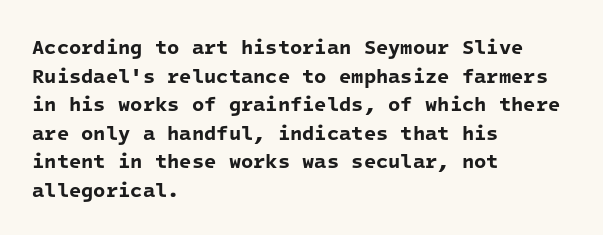
{"bold": "yes", "underline": "no", "align": "left", "line_spacing": "normal", "line_spacing_ratio": 1.43, "letter_spacing": "normal", "letter_spacing_em": 0.0, "glyph_px": 20}
